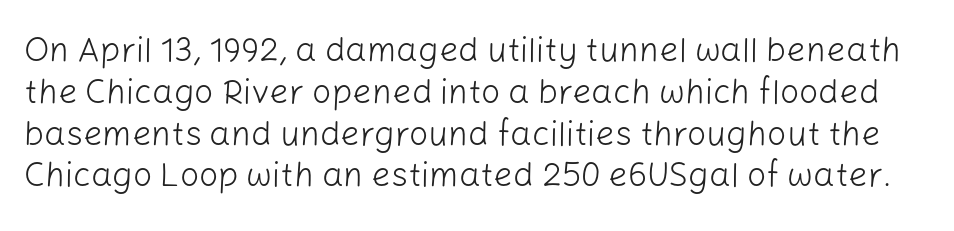
{"serif": "no", "italic": "no", "bold": "no", "weight": "light", "width": "normal", "stroke_contrast": "low", "x_height": "medium", "monospaced": "no", "underline": "no", "line_spacing_ratio": 1.23, "letter_spacing": "normal", "letter_spacing_em": 0.0, "glyph_px": 34}
